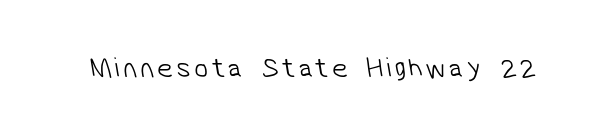
Q: Is the text bold? A: No.
Q: Is the typeface a serif or a sans-serif typeface? A: Sans-serif.
Q: Is the text underlined? A: No.
Q: Width (condensed, normal, or wide)? A: Normal.
Q: Stroke contrast? A: Low.
Q: x-height? A: Medium.
Q: Monospaced? A: No.
